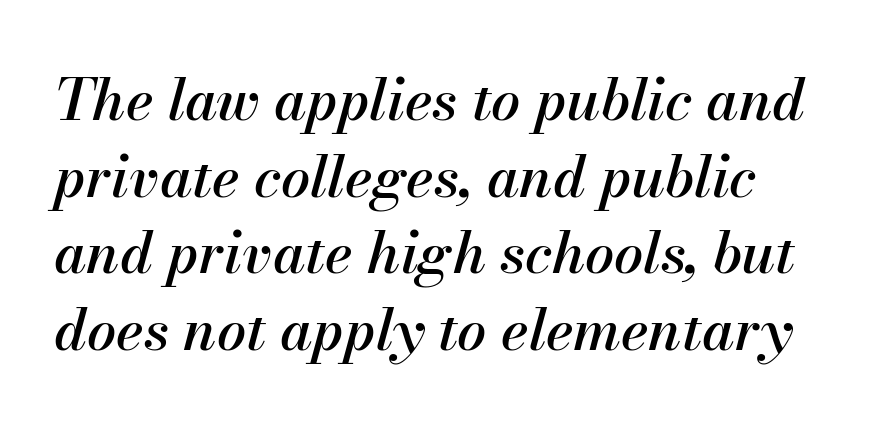
The paragraph shown leans on its left margin. Just letters on the line, the space beneath them empty. This rendering leaves character spacing at its baseline value. Italic: yes, the glyphs are oblique. Honestly, the row spacing looks completely unremarkable. Character widths vary here, with narrow letters taking less room than wide ones.
